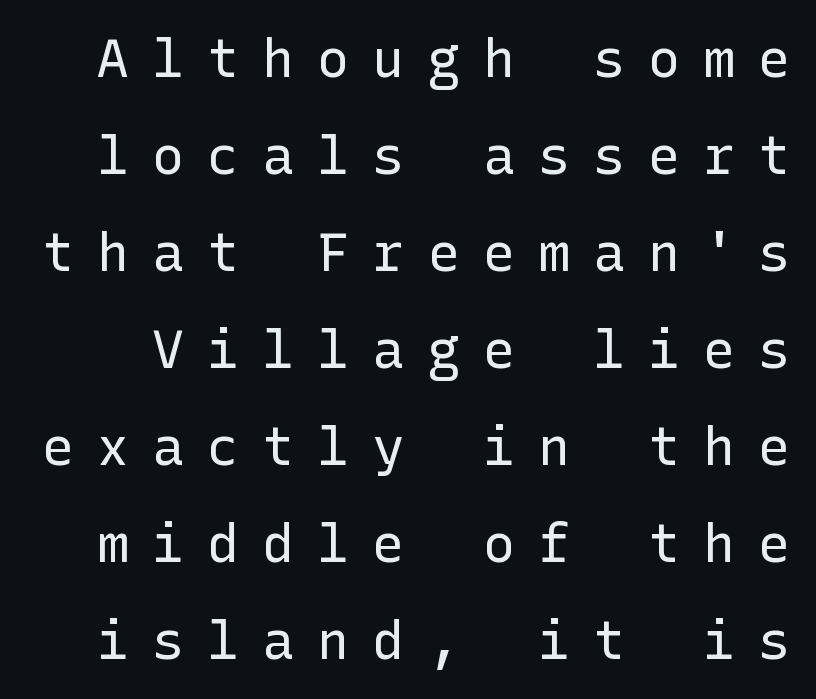
Is the letter spacing exaggerated? Yes — the characters are pushed far apart. The strokes are not fattened; the text isn't bold. The axis of the letterforms is exactly vertical. Are there feet on the stems? There aren't — it's a sans.
